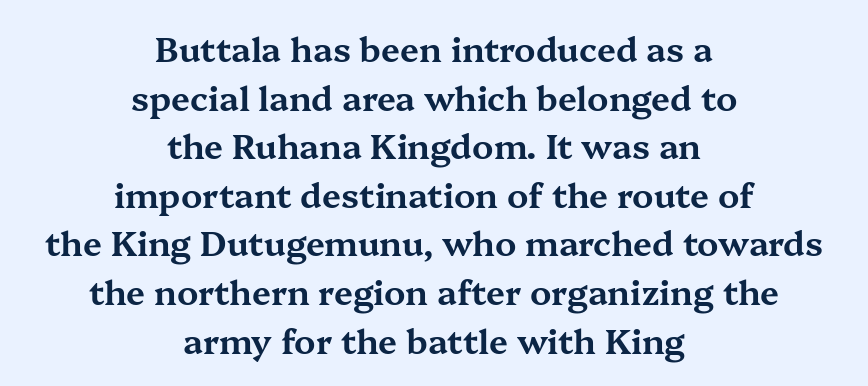
Q: Is the text italic (slanted)? A: No, it is upright.
Q: Is the typeface a serif or a sans-serif typeface? A: Serif.
Q: Is the text underlined? A: No.
Q: How is the paragraph aligned? A: Centered.
Q: Is the spacing between letters normal or unusually wide? A: Normal.
Q: Is the spacing between lines tight, normal or loose? A: Normal.
Q: Width (condensed, normal, or wide)? A: Wide.
Q: Stroke contrast? A: Medium.
Q: x-height? A: Medium.
Q: Monospaced? A: No.
